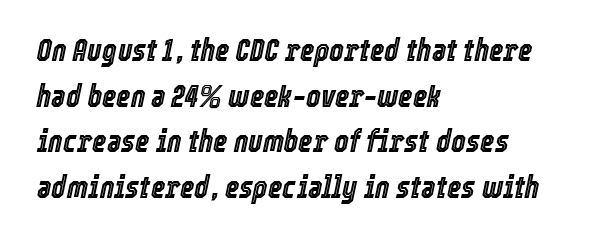
The image shows 31 px condensed type, italic (leaning right); set left-aligned, normal line spacing (1.47x), normal letter spacing, not underlined; a medium x-height.
